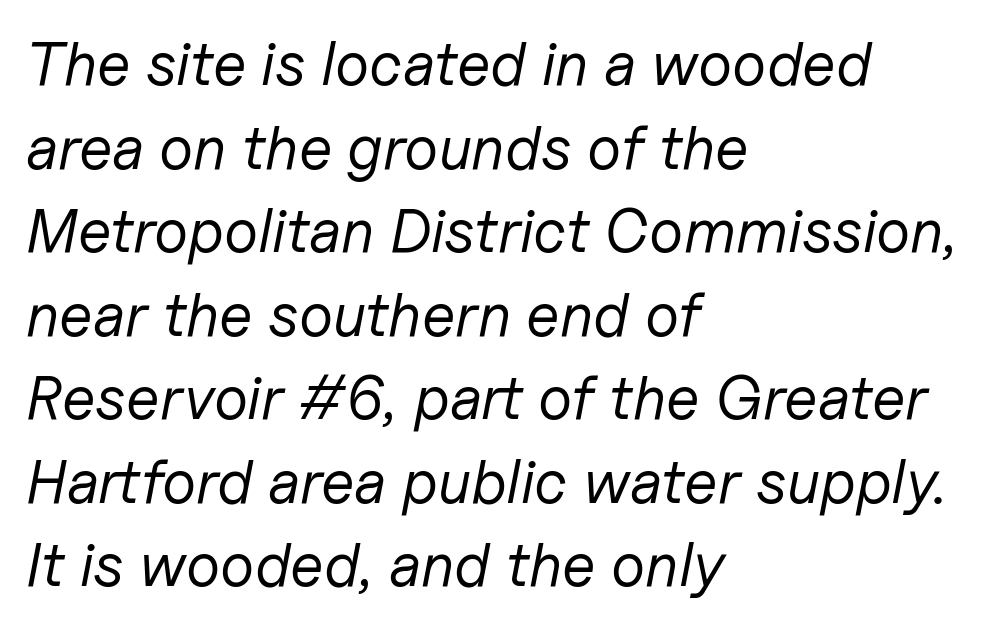
{"italic": "yes", "lean": "right", "slant_degrees": 11, "bold": "no", "weight": "regular", "width": "normal", "stroke_contrast": "low", "x_height": "medium", "monospaced": "no", "underline": "no", "align": "left", "line_spacing": "normal", "line_spacing_ratio": 1.37, "letter_spacing": "normal", "letter_spacing_em": 0.0, "glyph_px": 61}
